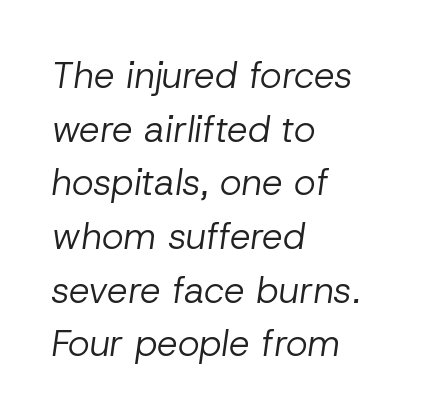
Q: Is the text bold? A: No.
Q: Is the text italic (slanted)? A: Yes, it leans right by about 8 degrees.
Q: Is the text underlined? A: No.
Q: How is the paragraph aligned? A: Left-aligned.
Q: Is the spacing between letters normal or unusually wide? A: Normal.
Q: Is the spacing between lines tight, normal or loose? A: Normal.
Q: Width (condensed, normal, or wide)? A: Normal.
Q: Stroke contrast? A: Low.
Q: x-height? A: Medium.
Q: Monospaced? A: No.
